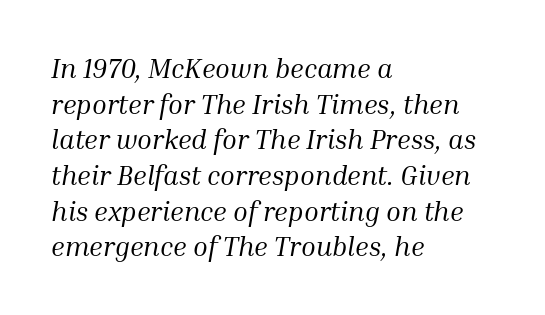
{"italic": "yes", "lean": "right", "slant_degrees": 10, "bold": "no", "underline": "no", "align": "left", "line_spacing": "normal", "line_spacing_ratio": 1.32, "letter_spacing": "normal", "letter_spacing_em": 0.0, "glyph_px": 27}
